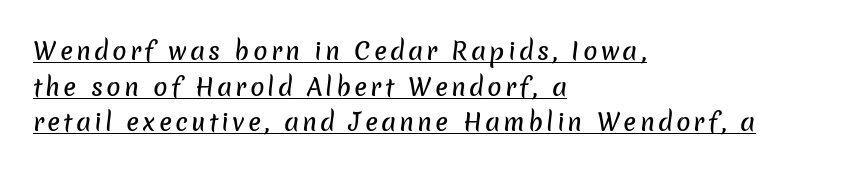
The image shows 24 px text type; set left-aligned, normal line spacing (1.48x), underlined.
